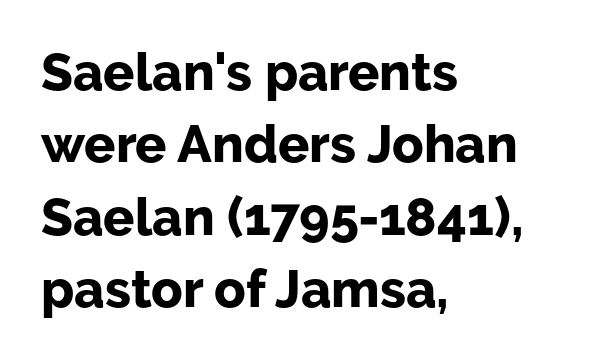
The image shows 52 px bold sans-serif type, upright; set left-aligned, normal line spacing (1.39x), normal letter spacing, not underlined; low stroke contrast and a medium x-height.
